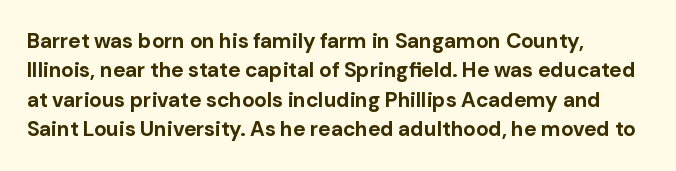
The image shows 21 px bold type, upright; set left-aligned, normal line spacing (1.4x), normal letter spacing, not underlined.
